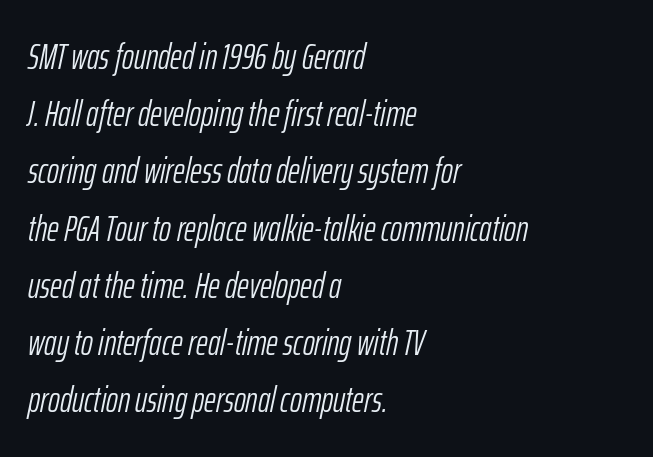
{"italic": "yes", "lean": "right", "slant_degrees": 12, "bold": "no", "weight": "light", "width": "condensed", "stroke_contrast": "low", "x_height": "medium", "monospaced": "no", "underline": "no", "align": "left", "line_spacing": "normal", "line_spacing_ratio": 1.59, "letter_spacing": "normal", "letter_spacing_em": 0.0, "glyph_px": 36}
